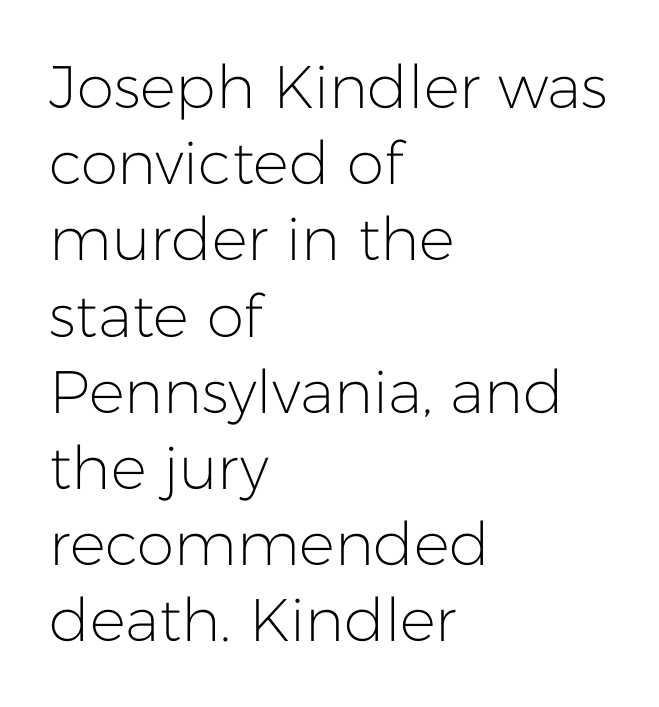
Q: Is the text bold? A: No.
Q: Is the text italic (slanted)? A: No, it is upright.
Q: Is the typeface a serif or a sans-serif typeface? A: Sans-serif.
Q: Is the text underlined? A: No.
Q: How is the paragraph aligned? A: Left-aligned.
Q: Is the spacing between letters normal or unusually wide? A: Normal.
Q: Is the spacing between lines tight, normal or loose? A: Normal.
Q: Width (condensed, normal, or wide)? A: Normal.
Q: Stroke contrast? A: Low.
Q: x-height? A: Medium.
Q: Monospaced? A: No.
